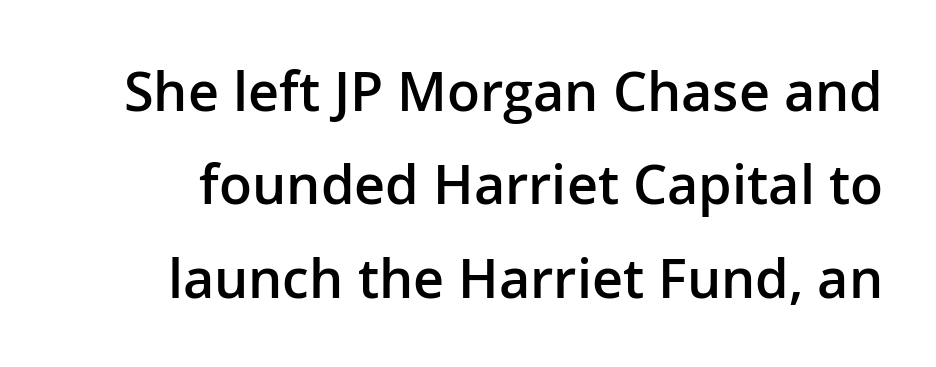
Nothing unusual about the tracking: characters are spaced as the font intends. Posture: vertical. Serifs: no, the terminals of the letterforms are clean. Proportional: the letters do not fall into vertical columns.
